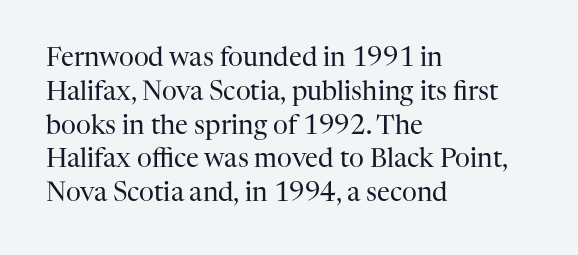
Q: Is the text bold? A: No.
Q: Is the text italic (slanted)? A: No, it is upright.
Q: Is the text underlined? A: No.
Q: How is the paragraph aligned? A: Left-aligned.
Q: Is the spacing between letters normal or unusually wide? A: Normal.
Q: Is the spacing between lines tight, normal or loose? A: Normal.
